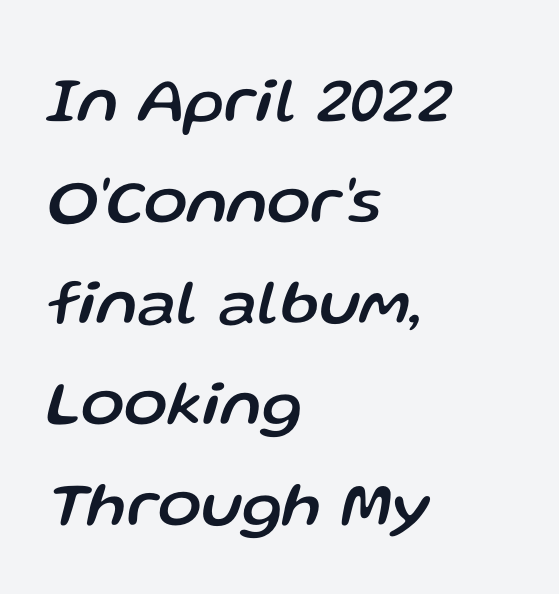
The image shows 64 px text type, italic (leaning right); set left-aligned, normal line spacing (1.58x), normal letter spacing, not underlined; low stroke contrast and a medium x-height.
